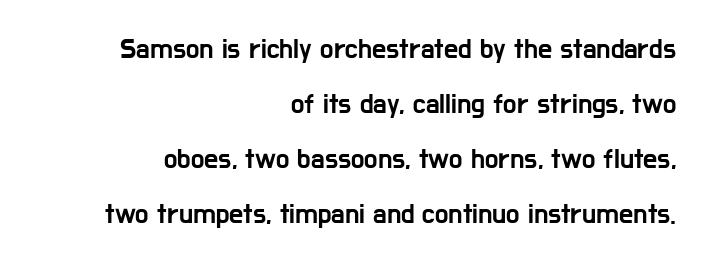
Looks like regular typesetting: each glyph gets only the width it needs. In terms of letterspacing, this is plain default setting. Posture: straight, roman, zero tilt. A typesetter would label this face a sans. Line ends are locked; line starts wander. Check the space under the baseline: it is left empty.
